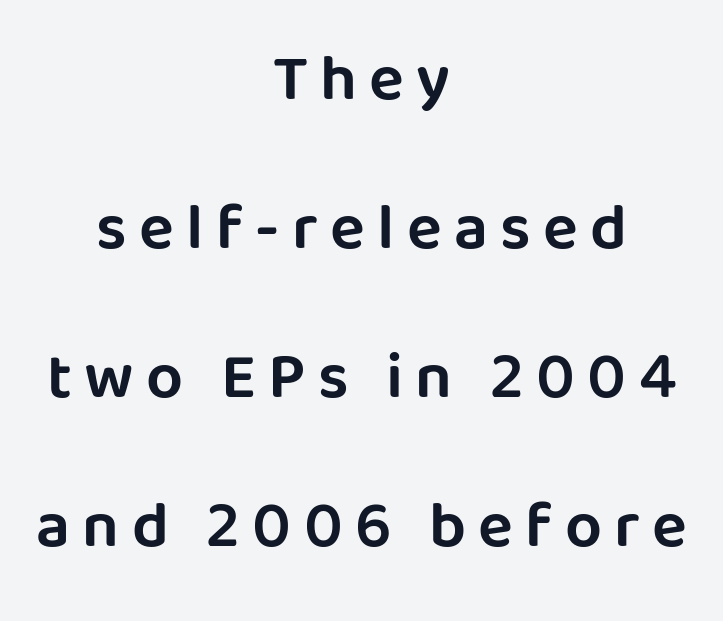
{"serif": "no", "italic": "no", "width": "normal", "stroke_contrast": "low", "x_height": "large", "monospaced": "no", "underline": "no", "align": "center", "line_spacing": "loose", "line_spacing_ratio": 2.29, "glyph_px": 65}
